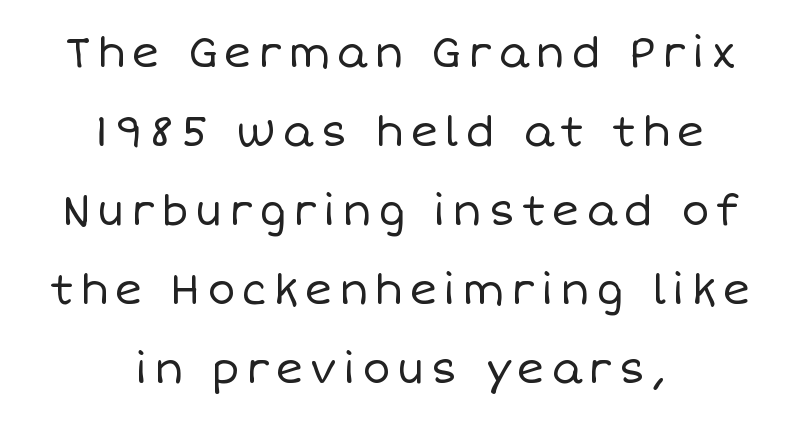
The image shows 42 px regular-weight type, upright; set centered, line spacing 1.88x, not underlined; low stroke contrast and a large x-height.
